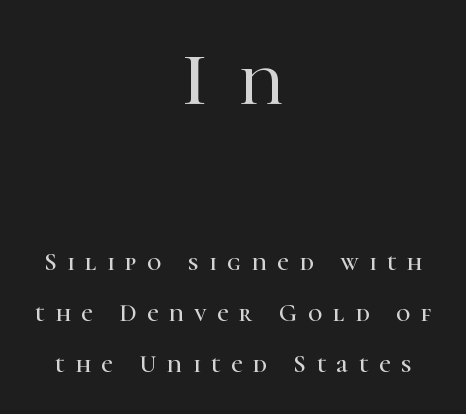
Someone cranked the tracking dial way up on this one. The space beneath each line is pristine and unruled. The first block has been scaled up relative to the second. Little horizontal feet cap the strokes, marking this as serif type. The rag falls on both sides of this text block equally.
